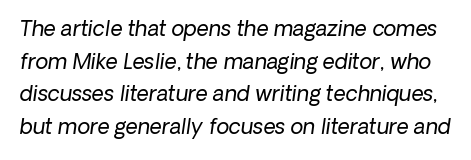
{"italic": "yes", "lean": "right", "slant_degrees": 8, "bold": "no", "underline": "no", "line_spacing": "normal", "line_spacing_ratio": 1.55, "letter_spacing": "normal", "letter_spacing_em": 0.0, "glyph_px": 21}
